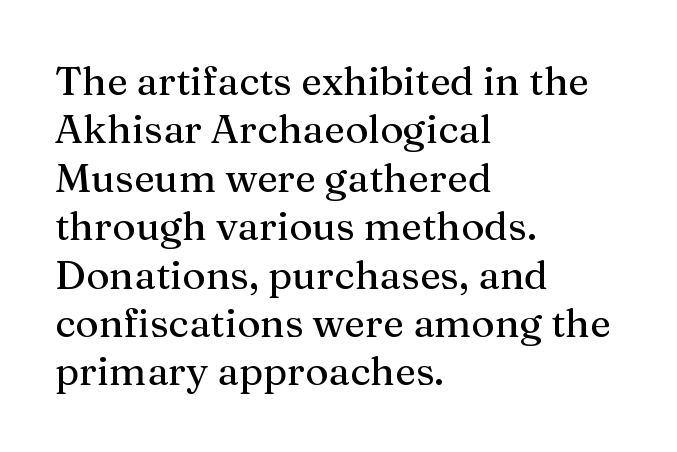
The image shows 40 px serif type, upright; set left-aligned, line spacing 1.21x, normal letter spacing, not underlined; medium stroke contrast and a medium x-height.
